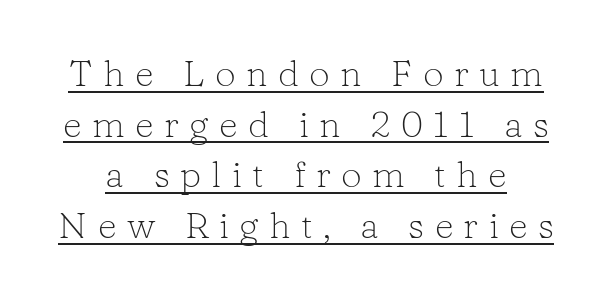
{"serif": "yes", "italic": "no", "bold": "no", "weight": "light", "width": "normal", "stroke_contrast": "low", "x_height": "medium", "monospaced": "no", "underline": "yes", "line_spacing": "normal", "line_spacing_ratio": 1.37, "letter_spacing": "wide", "letter_spacing_em": 0.28, "glyph_px": 37}
